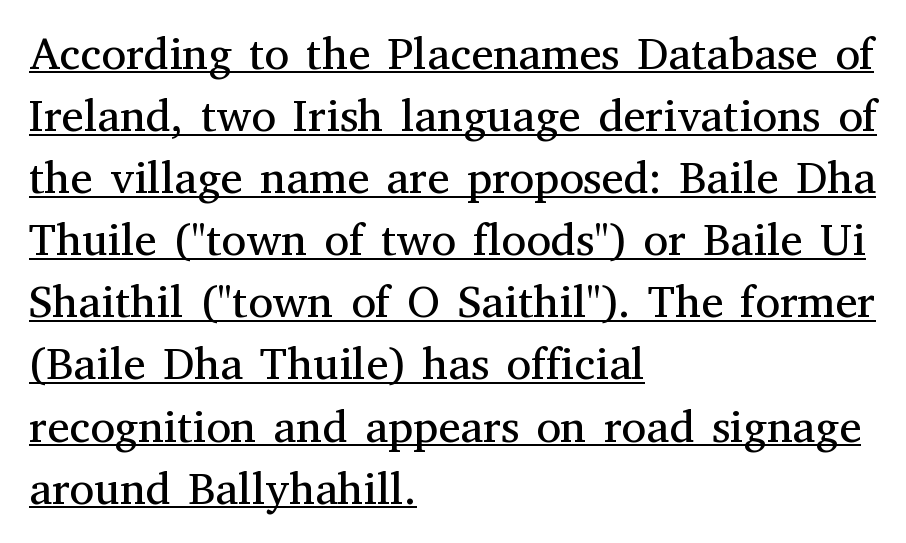
This sample uses an upright cut, with every glyph sitting square on the baseline. Looks like regular typesetting: each glyph gets only the width it needs. The passage shown stacks its lines at a standard gap. A typographer would call this underscored text.
